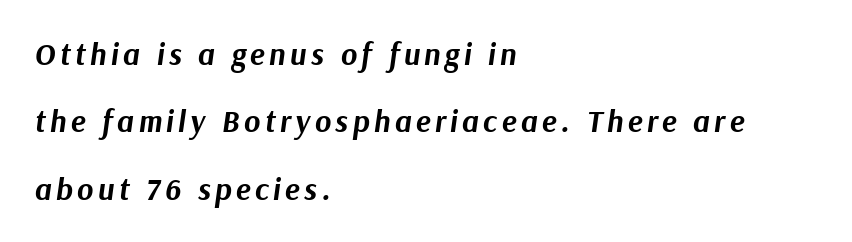
Emphasis-style slanted type is in use. A typesetter would call this proportional, since set widths differ per character. Alignment: flush left. The words here are not underlined.
